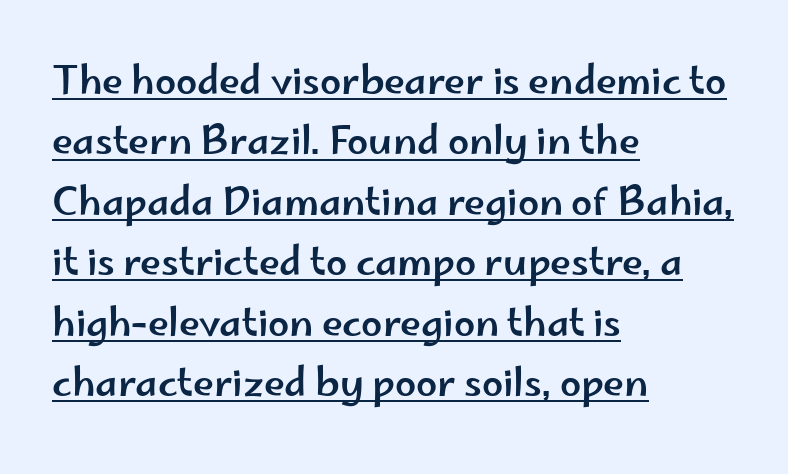
{"serif": "no", "italic": "no", "width": "wide", "stroke_contrast": "low", "x_height": "small", "monospaced": "no", "underline": "yes", "align": "left", "line_spacing": "normal", "line_spacing_ratio": 1.59, "letter_spacing": "normal", "letter_spacing_em": 0.0, "glyph_px": 38}
